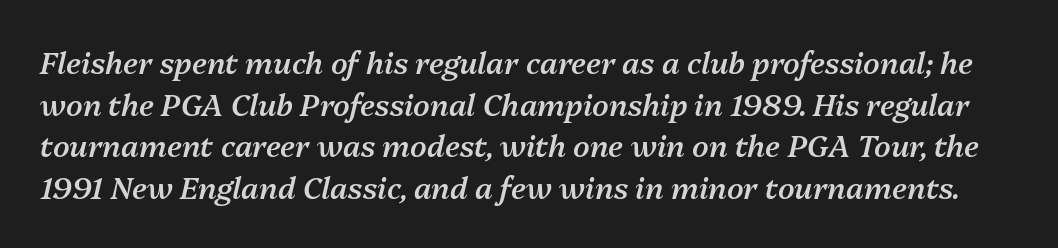
{"italic": "yes", "lean": "right", "slant_degrees": 13, "bold": "semi", "weight": "semibold", "width": "normal", "stroke_contrast": "medium", "x_height": "medium", "monospaced": "no", "underline": "no", "line_spacing": "normal", "line_spacing_ratio": 1.39, "letter_spacing": "normal", "letter_spacing_em": 0.0, "glyph_px": 30}
